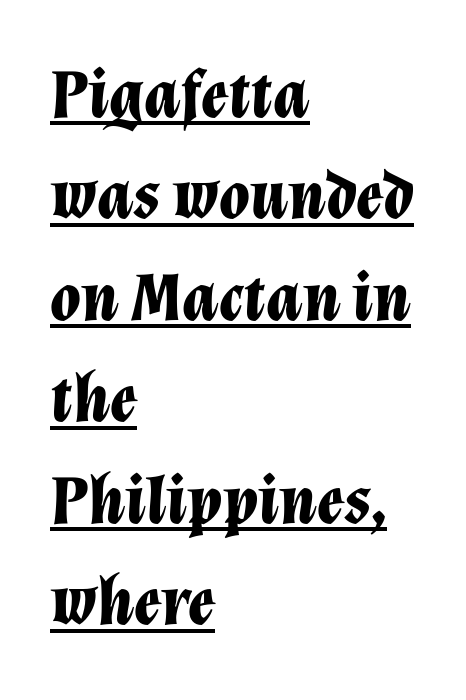
Q: Is the text bold? A: Yes.
Q: Is the text italic (slanted)? A: Yes, it leans right by about 12 degrees.
Q: Is the text underlined? A: Yes.
Q: How is the paragraph aligned? A: Left-aligned.
Q: Is the spacing between letters normal or unusually wide? A: Normal.
Q: Is the spacing between lines tight, normal or loose? A: Normal.
Q: Width (condensed, normal, or wide)? A: Normal.
Q: Stroke contrast? A: Low.
Q: x-height? A: Medium.
Q: Monospaced? A: No.
